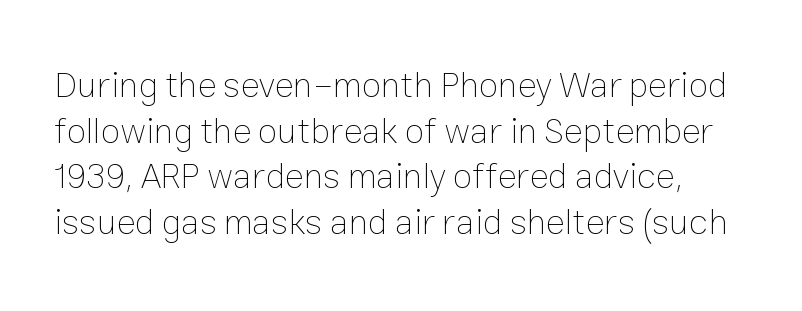
{"italic": "no", "bold": "no", "weight": "thin", "width": "normal", "stroke_contrast": "low", "x_height": "medium", "monospaced": "no", "underline": "no", "line_spacing": "normal", "line_spacing_ratio": 1.27, "letter_spacing": "normal", "letter_spacing_em": 0.0, "glyph_px": 36}
